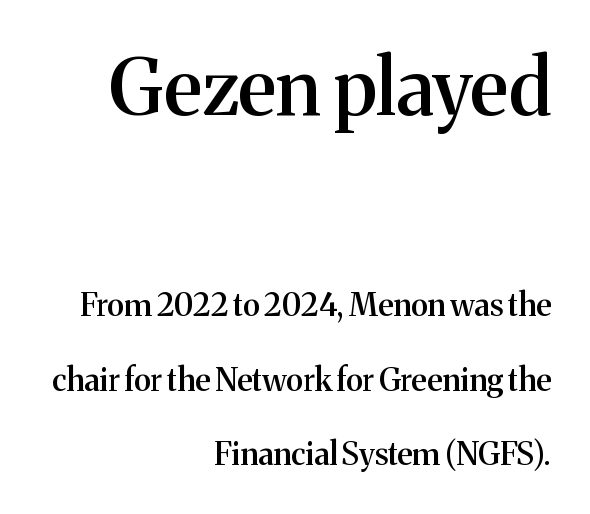
{"serif": "yes", "italic": "no", "bold": "semi", "weight": "semibold", "width": "normal", "stroke_contrast": "medium", "x_height": "medium", "monospaced": "no", "underline": "no", "align": "right", "line_spacing": "loose", "line_spacing_ratio": 2.4, "letter_spacing": "normal", "letter_spacing_em": 0.0, "larger_block": "first", "size_ratio": 2.48, "glyph_px": 77}
